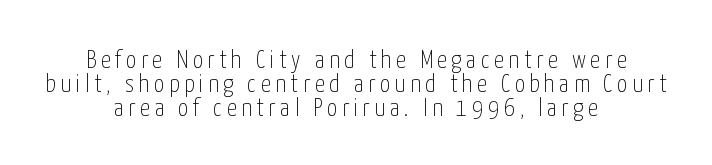
The image shows 25 px text type, upright; set centered, tight line spacing (0.97x), not underlined.
